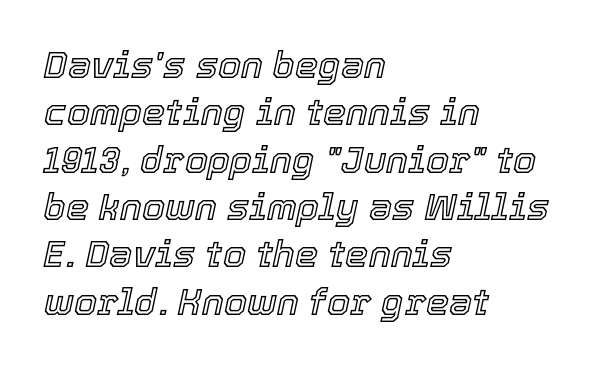
Q: Is the text italic (slanted)? A: Yes, it leans right by about 12 degrees.
Q: Is the text underlined? A: No.
Q: How is the paragraph aligned? A: Left-aligned.
Q: Is the spacing between letters normal or unusually wide? A: Normal.
Q: Is the spacing between lines tight, normal or loose? A: Normal.
Q: Width (condensed, normal, or wide)? A: Normal.
Q: x-height? A: Medium.
Q: Monospaced? A: No.
